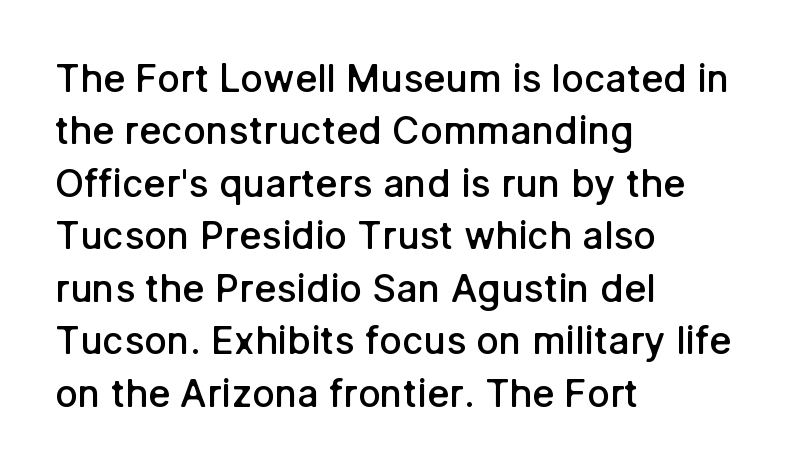
Alignment: flush left. Regarding leading, the lines here are spaced in the standard way. Spacing verdict: proportional, widths tailored to each character. Has an underline been added? It has not. A sans-serif font was chosen for this passage. Posture: straight, roman, zero tilt.
